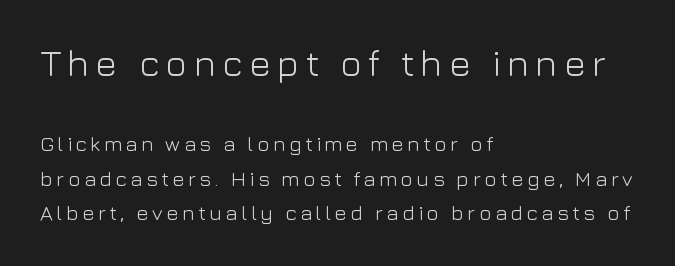
{"serif": "no", "italic": "no", "bold": "no", "weight": "light", "width": "normal", "stroke_contrast": "low", "x_height": "medium", "monospaced": "no", "underline": "no", "align": "left", "line_spacing": "normal", "line_spacing_ratio": 1.64, "larger_block": "first", "size_ratio": 1.76, "glyph_px": 37}
